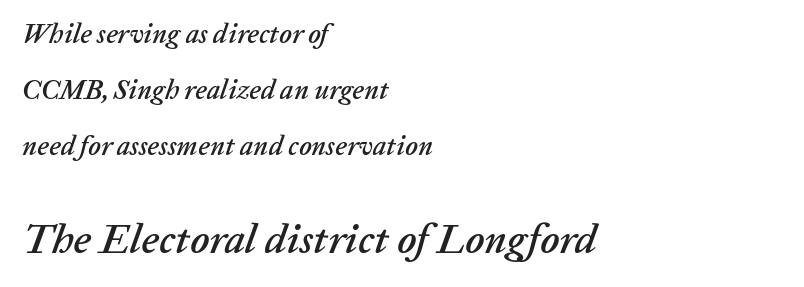
The rendering uses natural spacing where letterforms have individual widths. The text block is weighted toward the left margin, trailing off unevenly rightward. The passage shown stacks its lines with a broad gap. Top chunk: small. Bottom chunk: large. The font's italic variant was chosen for this text. The words here are not underlined.
